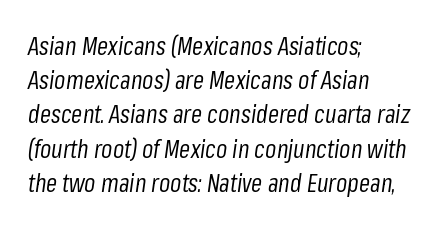
Visually the block forms a straight wall on the left and a jagged coastline on the right. The whole block is typeset with a tilt. Decoration check: the copy has no underline. The face used here is rendered with its standard letterfit. The passage shown is not bold in any degree.
